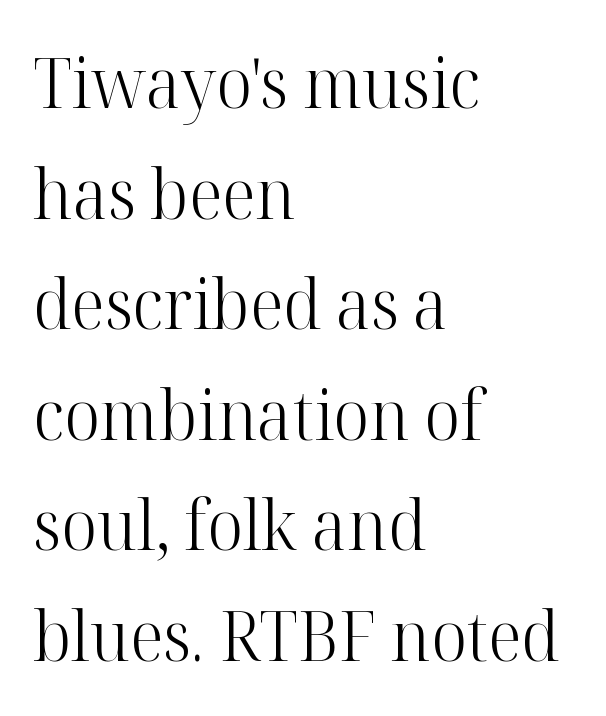
Q: Is the text bold? A: No.
Q: Is the text italic (slanted)? A: No, it is upright.
Q: Is the typeface a serif or a sans-serif typeface? A: Serif.
Q: Is the text underlined? A: No.
Q: How is the paragraph aligned? A: Left-aligned.
Q: Is the spacing between letters normal or unusually wide? A: Normal.
Q: Is the spacing between lines tight, normal or loose? A: Normal.
Q: Width (condensed, normal, or wide)? A: Normal.
Q: Stroke contrast? A: High.
Q: x-height? A: Medium.
Q: Monospaced? A: No.
